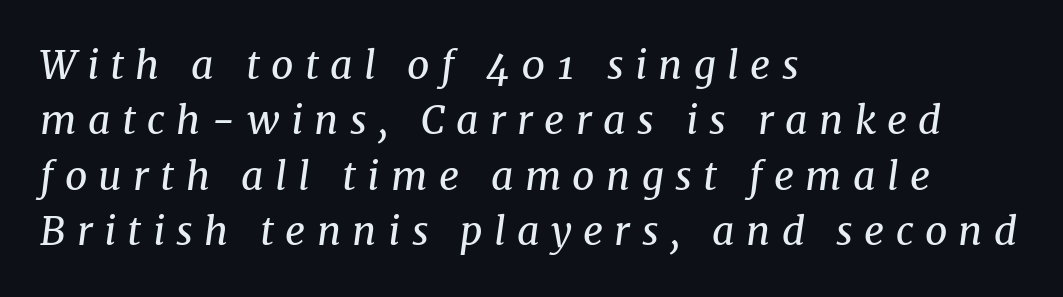
Horizontal alignment here is leftward, the default for most running prose. This sample uses an oblique cut, with every glyph tilted off the vertical. You could only call the tracking loose — the letters float apart. The area under the type is left untouched. Vertically, the passage feels balanced, rows spaced as you'd expect. Note the varied advance widths — an 'i' is clearly narrower than an 'm'.
